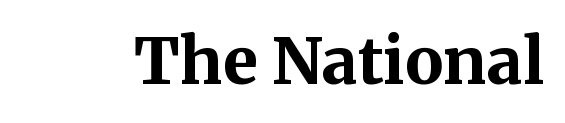
{"serif": "yes", "italic": "no", "bold": "yes", "weight": "bold", "width": "normal", "stroke_contrast": "medium", "x_height": "medium", "monospaced": "no", "underline": "no", "letter_spacing": "normal", "letter_spacing_em": 0.0, "glyph_px": 64}
